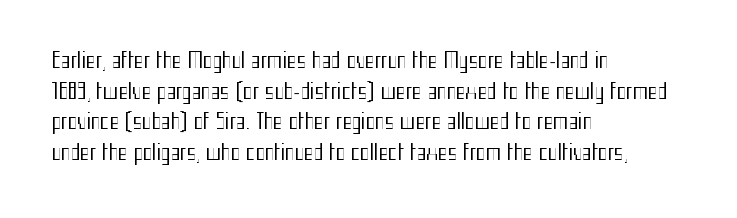
The image shows 20 px text type, upright; set left-aligned, normal line spacing (1.53x), normal letter spacing, not underlined.
